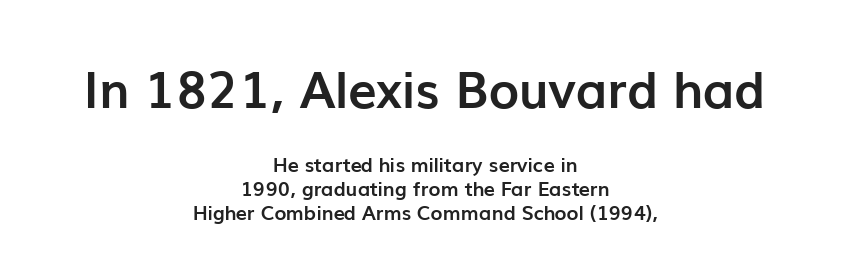
How are the letters spaced? Ordinarily, with no added tracking. A student would notice the top passage is typeset larger than what follows. Which margin do the lines hug? Neither — every line sits in the middle. This is roman type, the default non-slanted kind. Look at the bottom of the vertical strokes: they stop flat, with no serifs.
